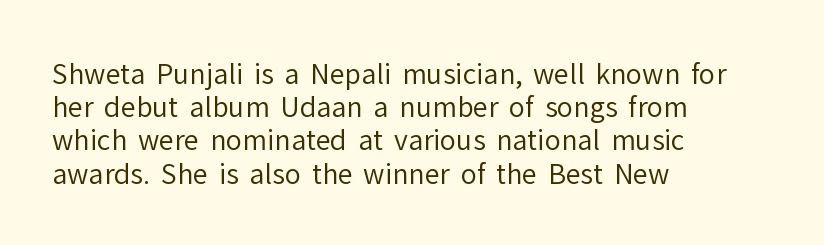
Q: Is the text bold? A: No.
Q: Is the text italic (slanted)? A: No, it is upright.
Q: Is the text underlined? A: No.
Q: How is the paragraph aligned? A: Left-aligned.
Q: Is the spacing between letters normal or unusually wide? A: Normal.
